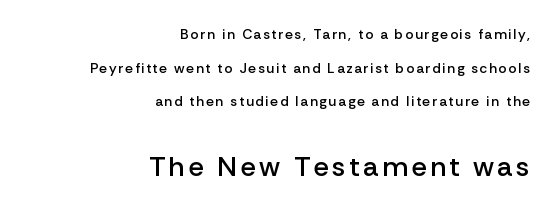
The image shows 28 px semibold sans-serif type, upright; set right-aligned, loose line spacing (2.4x), not underlined; the second (bottom) block is 2.0x larger; low stroke contrast and a medium x-height.
